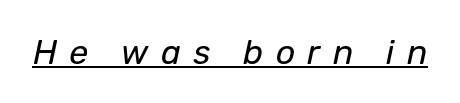
Q: Is the text bold? A: No.
Q: Is the text italic (slanted)? A: Yes, it leans right by about 12 degrees.
Q: Is the text underlined? A: Yes.
Q: Is the spacing between letters normal or unusually wide? A: Unusually wide.
Q: Width (condensed, normal, or wide)? A: Normal.
Q: Stroke contrast? A: Low.
Q: x-height? A: Medium.
Q: Monospaced? A: No.
